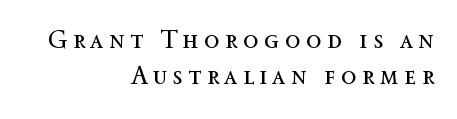
Q: Is the text bold? A: No.
Q: Is the text italic (slanted)? A: No, it is upright.
Q: Is the text underlined? A: No.
Q: How is the paragraph aligned? A: Right-aligned.
Q: Is the spacing between letters normal or unusually wide? A: Unusually wide.
Q: Is the spacing between lines tight, normal or loose? A: Normal.
